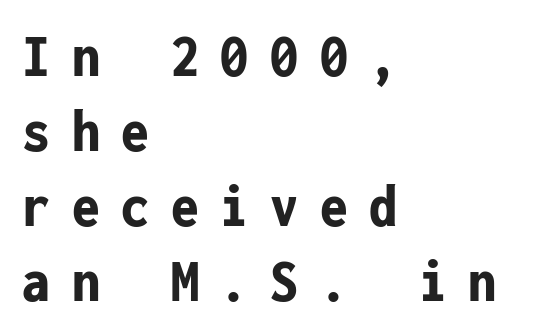
{"serif": "no", "italic": "no", "bold": "yes", "weight": "bold", "width": "condensed", "stroke_contrast": "low", "x_height": "medium", "monospaced": "yes", "underline": "no", "align": "left", "line_spacing_ratio": 1.21, "letter_spacing": "wide", "letter_spacing_em": 0.35, "glyph_px": 62}
